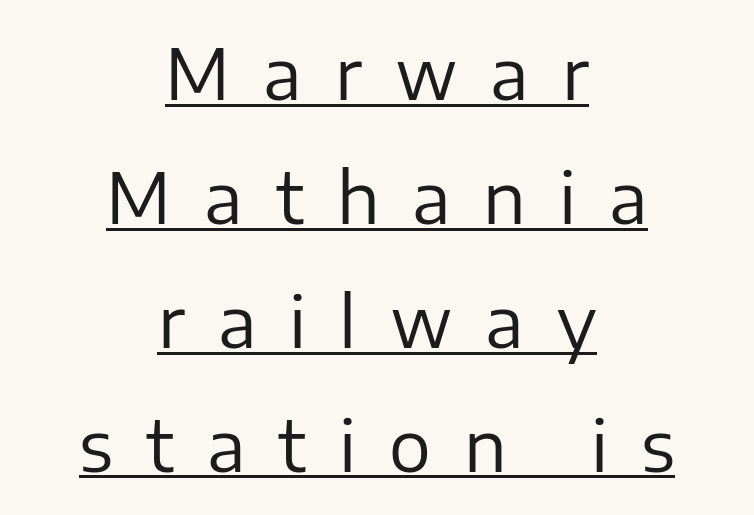
Q: Is the text bold? A: No.
Q: Is the text italic (slanted)? A: No, it is upright.
Q: Is the typeface a serif or a sans-serif typeface? A: Sans-serif.
Q: Is the text underlined? A: Yes.
Q: How is the paragraph aligned? A: Centered.
Q: Is the spacing between letters normal or unusually wide? A: Unusually wide.
Q: Width (condensed, normal, or wide)? A: Normal.
Q: Stroke contrast? A: Low.
Q: x-height? A: Medium.
Q: Monospaced? A: No.
